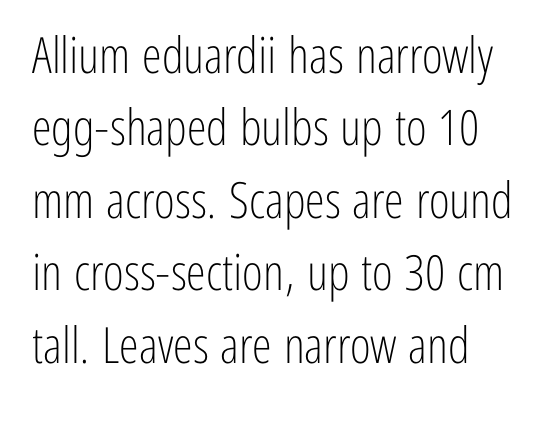
Q: Is the text bold? A: No.
Q: Is the text italic (slanted)? A: No, it is upright.
Q: Is the typeface a serif or a sans-serif typeface? A: Sans-serif.
Q: Is the text underlined? A: No.
Q: Is the spacing between letters normal or unusually wide? A: Normal.
Q: Is the spacing between lines tight, normal or loose? A: Normal.
Q: Width (condensed, normal, or wide)? A: Condensed.
Q: Stroke contrast? A: Low.
Q: x-height? A: Medium.
Q: Monospaced? A: No.
